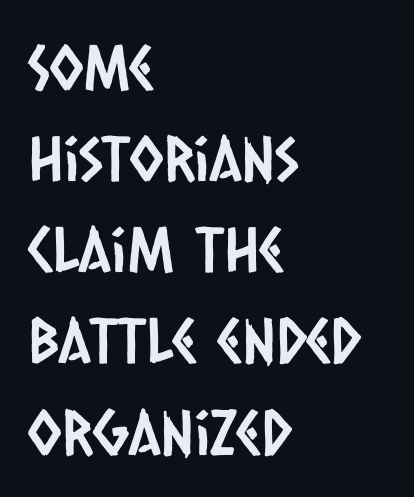
Examine the stroke ends and you'll find no serifs. The baseline area is clear. In terms of leading, this rendering sits right in the middle. The rendering uses natural spacing where letterforms have individual widths. Caption: multi-line text, flush left, ragged right.
